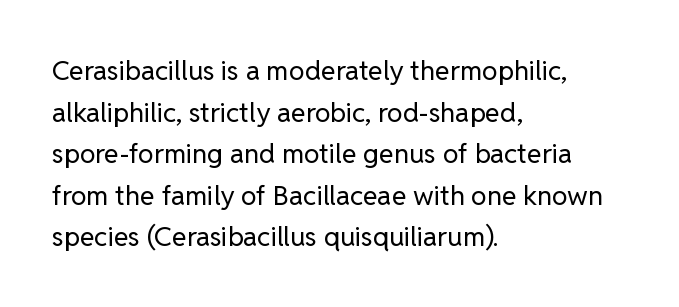
{"italic": "no", "bold": "no", "underline": "no", "align": "left", "line_spacing": "normal", "line_spacing_ratio": 1.54, "letter_spacing": "normal", "letter_spacing_em": 0.0, "glyph_px": 27}
